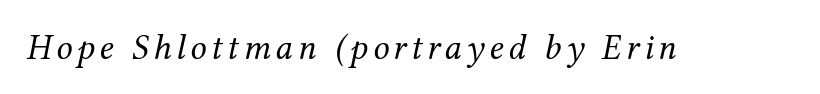
The image shows 36 px regular-weight serif type, italic (leaning right); set not underlined; medium stroke contrast and a medium x-height.
